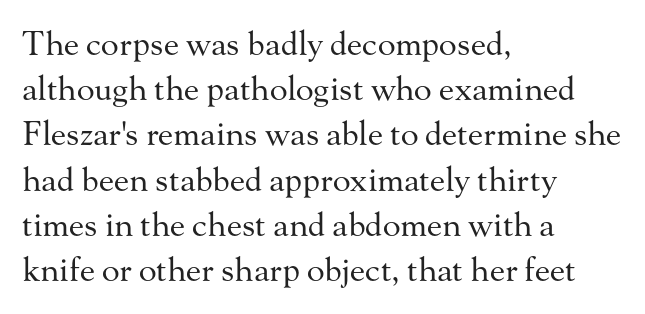
{"serif": "yes", "italic": "no", "bold": "no", "weight": "regular", "width": "normal", "stroke_contrast": "medium", "x_height": "small", "monospaced": "no", "underline": "no", "align": "left", "line_spacing": "normal", "line_spacing_ratio": 1.37, "letter_spacing": "normal", "letter_spacing_em": 0.0, "glyph_px": 33}
